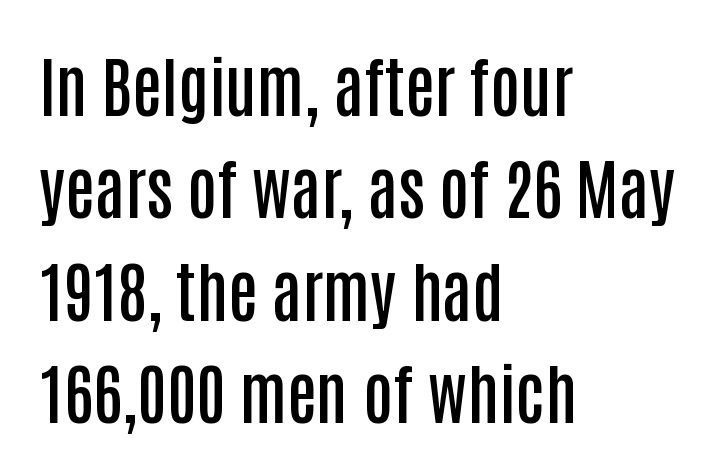
{"serif": "no", "italic": "no", "bold": "semi", "weight": "semibold", "width": "condensed", "stroke_contrast": "low", "x_height": "large", "monospaced": "no", "underline": "no", "align": "left", "line_spacing": "normal", "line_spacing_ratio": 1.55, "letter_spacing": "normal", "letter_spacing_em": 0.0, "glyph_px": 66}
